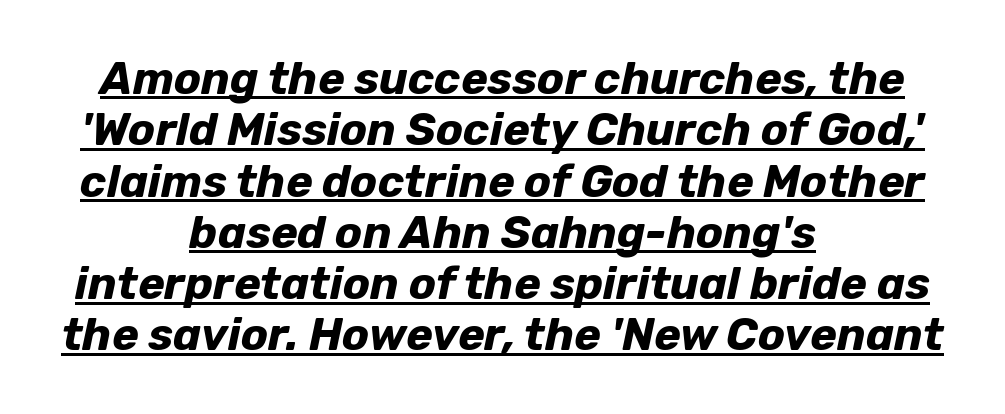
Honestly, the letter spacing is just normal — you wouldn't notice it. The paragraph shown floats in the horizontal middle. The letters are slanted; this is an italic face. Think of a printed novel: that variable character pitch is what you see here.
